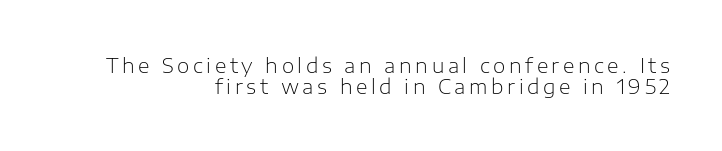
{"italic": "no", "bold": "no", "underline": "no", "align": "right", "line_spacing": "tight", "line_spacing_ratio": 1.05, "glyph_px": 20}
